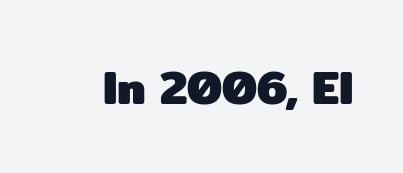
This rendering leaves character spacing at its baseline value. The face used here has the dense, thick strokes of a bold. Look at the bottom of the vertical strokes: they stop flat, with no serifs. The rendering uses natural spacing where letterforms have individual widths.
